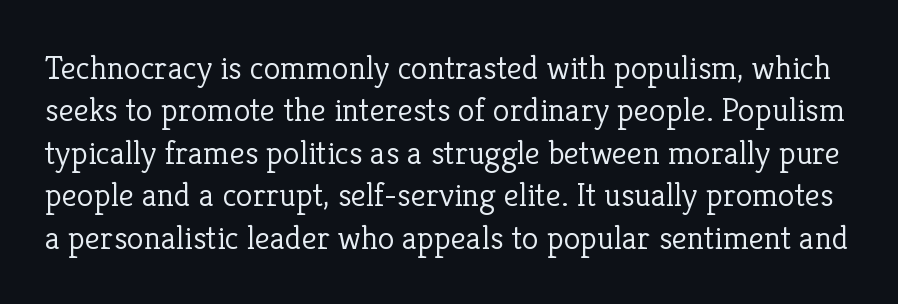
The image shows 34 px light serif type, upright; set normal line spacing (1.25x), normal letter spacing, not underlined; low stroke contrast and a medium x-height.
